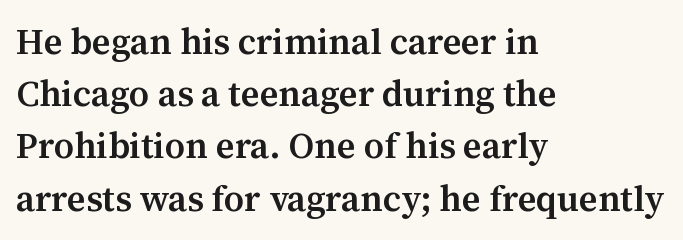
This rendering employs a face with finishing strokes, i.e., a serif. The letters stand upright; this is a roman face. Line beginnings align vertically; line endings do not. Note the varied advance widths — an 'i' is clearly narrower than an 'm'. The characters look somewhat weighty, a semibold short of true bold.
